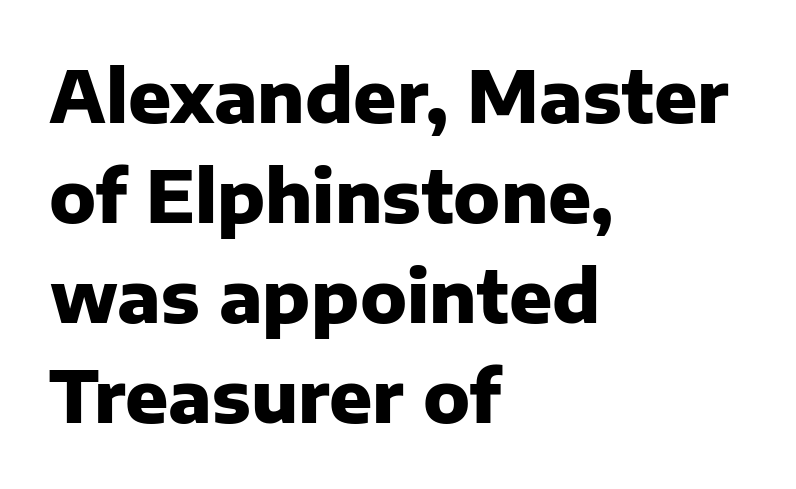
Each new line begins a customary step beneath the previous one. The passage shown is typed in a proportional face where columns would drift. Set as a true bold cut, around the 700 mark. Do the letters lean? They stand straight. Here the glyphs are tracked normally, forming tight word shapes. Line beginnings align vertically; line endings do not.
